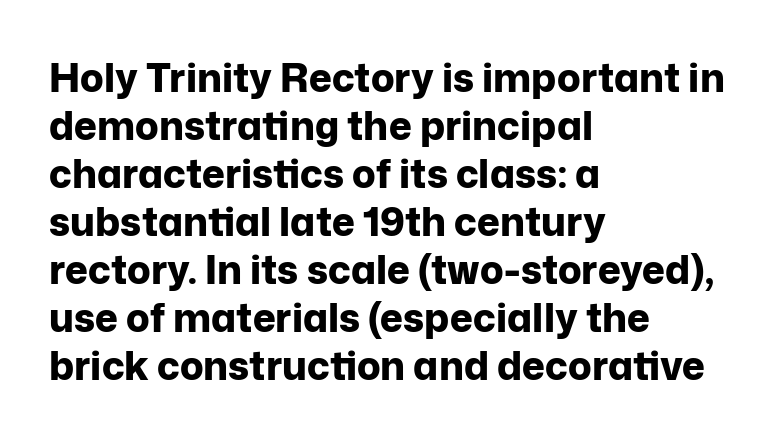
The image shows 39 px bold sans-serif type, upright; set left-aligned, line spacing 1.23x, normal letter spacing, not underlined; low stroke contrast and a medium x-height.
